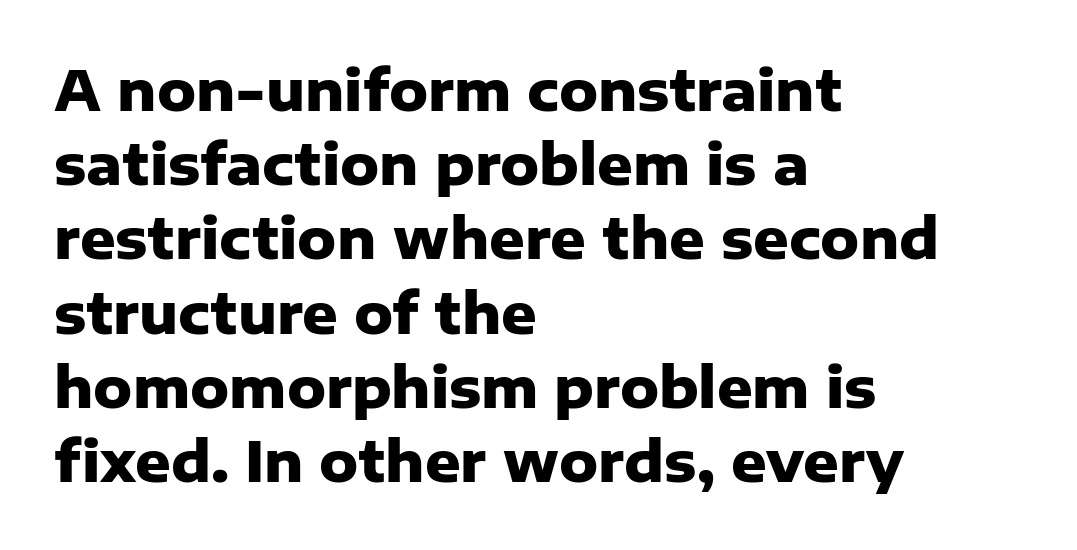
A typesetter would call this zero additional tracking. The sample has been set heavy, in full bold. Spacing verdict: proportional, widths tailored to each character. The designer left line spacing at the default. Only glyphs here, with clear space below each row.
